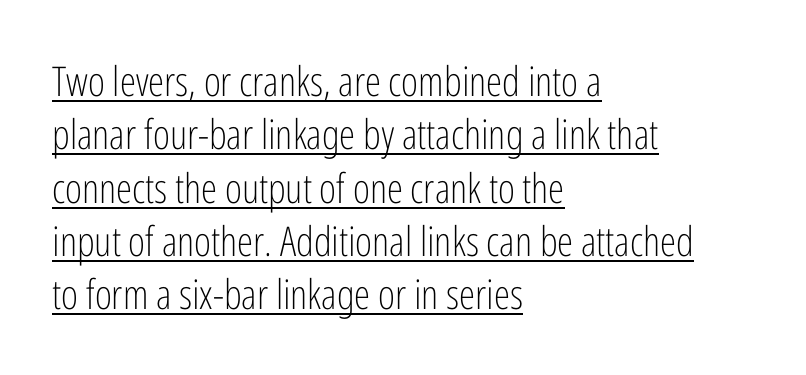
The image shows 41 px light, condensed sans-serif type, upright; set left-aligned, normal line spacing (1.3x), normal letter spacing, underlined; low stroke contrast and a medium x-height.
